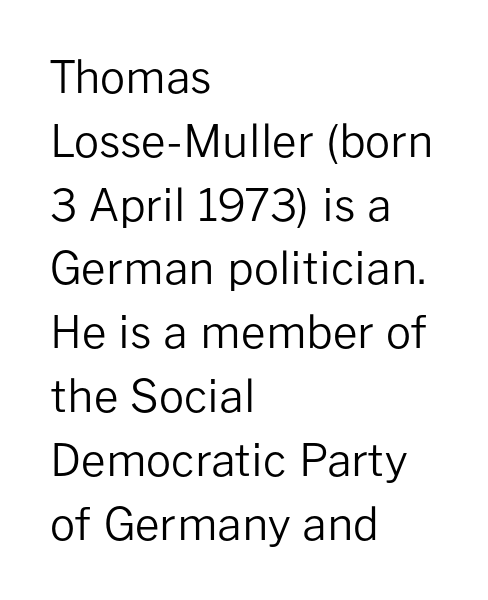
Q: Is the text bold? A: No.
Q: Is the text italic (slanted)? A: No, it is upright.
Q: Is the typeface a serif or a sans-serif typeface? A: Sans-serif.
Q: Is the text underlined? A: No.
Q: How is the paragraph aligned? A: Left-aligned.
Q: Is the spacing between letters normal or unusually wide? A: Normal.
Q: Is the spacing between lines tight, normal or loose? A: Normal.
Q: Width (condensed, normal, or wide)? A: Normal.
Q: Stroke contrast? A: Low.
Q: x-height? A: Medium.
Q: Monospaced? A: No.
